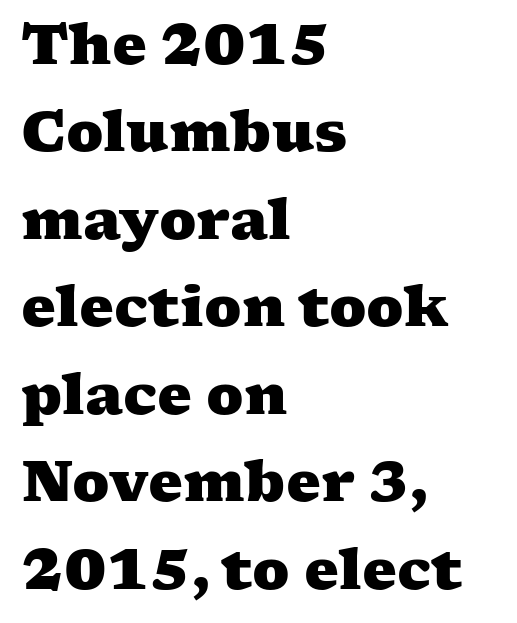
The image shows 55 px heavy, wide serif type; set left-aligned, normal line spacing (1.59x), normal letter spacing, not underlined; medium stroke contrast and a medium x-height.
